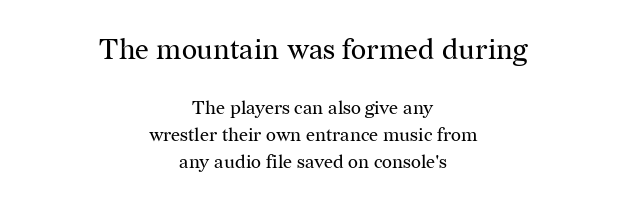
Q: Is the text bold? A: No.
Q: Is the text italic (slanted)? A: No, it is upright.
Q: Is the typeface a serif or a sans-serif typeface? A: Serif.
Q: Is the text underlined? A: No.
Q: How is the paragraph aligned? A: Centered.
Q: Is the spacing between letters normal or unusually wide? A: Normal.
Q: Is the spacing between lines tight, normal or loose? A: Normal.
Q: Which block of text is set in a larger size, the first (top) or the second (bottom)? A: The first (top) one.
Q: Width (condensed, normal, or wide)? A: Normal.
Q: Stroke contrast? A: Medium.
Q: x-height? A: Medium.
Q: Monospaced? A: No.
